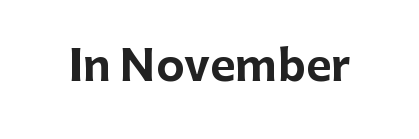
I'd call this a sans setting — the letters go barefoot. It's the straight-up-and-down kind of type. This rendering leaves character spacing at its baseline value. The face used here is proportionally spaced, like ordinary book or web type. Heft: maximum for text — a bold. Clear beneath every line of the passage.
